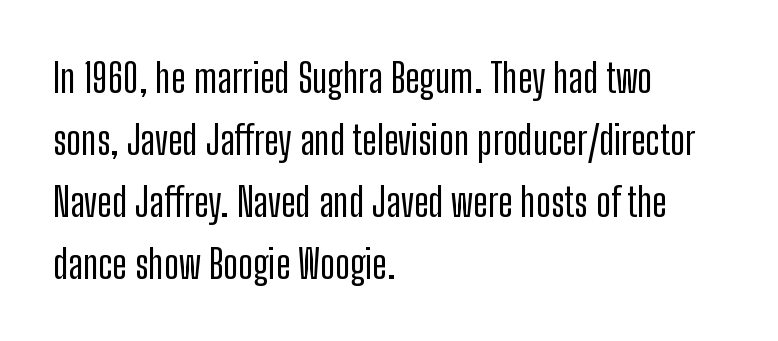
Q: Is the text italic (slanted)? A: No, it is upright.
Q: Is the typeface a serif or a sans-serif typeface? A: Sans-serif.
Q: Is the text underlined? A: No.
Q: How is the paragraph aligned? A: Left-aligned.
Q: Is the spacing between letters normal or unusually wide? A: Normal.
Q: Is the spacing between lines tight, normal or loose? A: Normal.
Q: Width (condensed, normal, or wide)? A: Condensed.
Q: Stroke contrast? A: Low.
Q: x-height? A: Medium.
Q: Monospaced? A: No.
